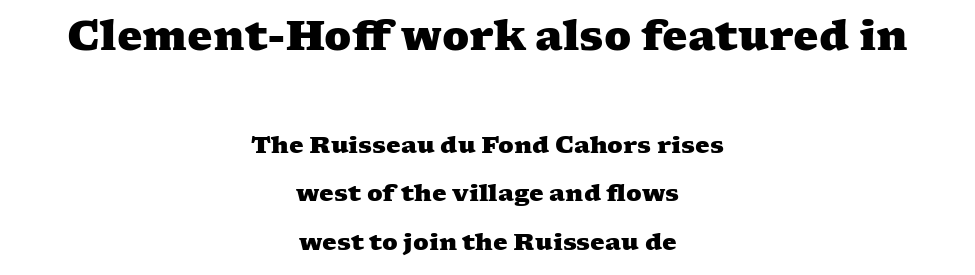
Q: Is the text bold? A: Yes.
Q: Is the typeface a serif or a sans-serif typeface? A: Serif.
Q: Is the text underlined? A: No.
Q: How is the paragraph aligned? A: Centered.
Q: Is the spacing between letters normal or unusually wide? A: Normal.
Q: Is the spacing between lines tight, normal or loose? A: Loose.
Q: Which block of text is set in a larger size, the first (top) or the second (bottom)? A: The first (top) one.
Q: Width (condensed, normal, or wide)? A: Wide.
Q: Stroke contrast? A: Medium.
Q: x-height? A: Medium.
Q: Monospaced? A: No.
